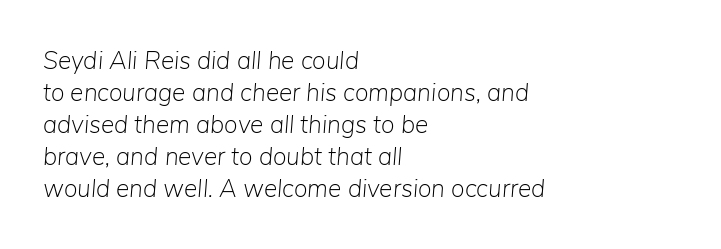
The image shows 25 px text type, italic (leaning right); set left-aligned, normal line spacing (1.28x), normal letter spacing, not underlined.
